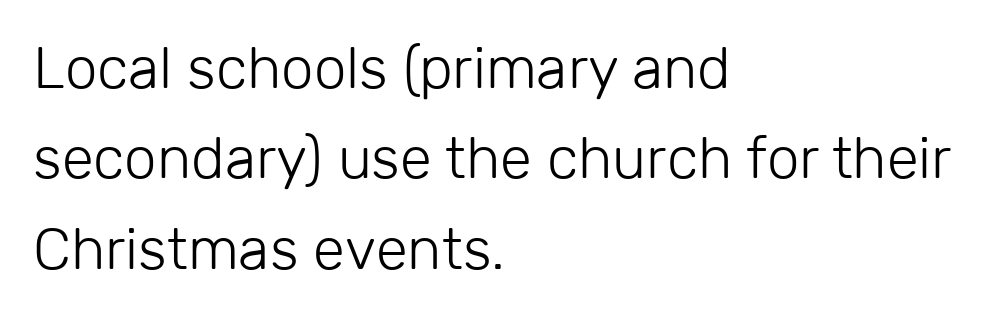
{"serif": "no", "italic": "no", "bold": "no", "weight": "light", "width": "normal", "stroke_contrast": "low", "x_height": "medium", "monospaced": "no", "underline": "no", "align": "left", "line_spacing": "normal", "line_spacing_ratio": 1.56, "letter_spacing": "normal", "letter_spacing_em": 0.0, "glyph_px": 58}
